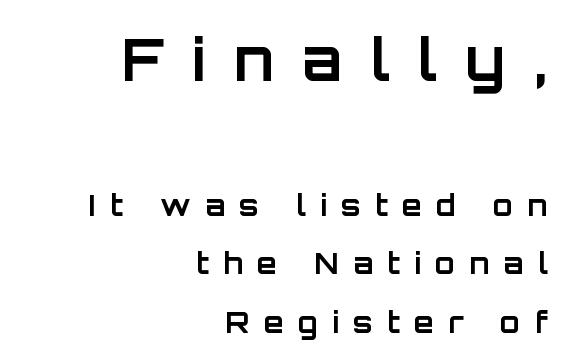
The image shows 58 px bold sans-serif type, upright; set right-aligned, loose line spacing (2.02x), unusually wide letter spacing (+0.49 em), not underlined; the first (top) block is 2.0x larger; low stroke contrast and a large x-height.
